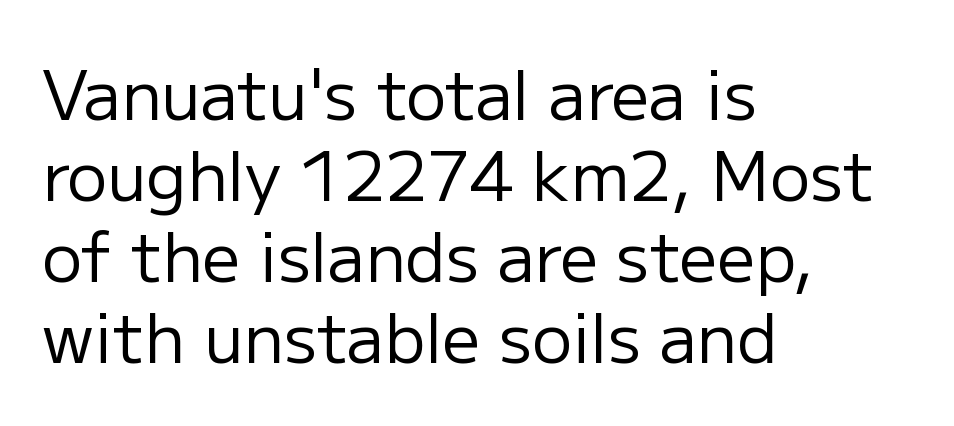
The area under the type is left untouched. The gaps between neighbouring characters are ordinary and unremarkable. Each letter's strokes conclude bluntly, with no projecting serifs. The letters stand upright; this is a roman face.
